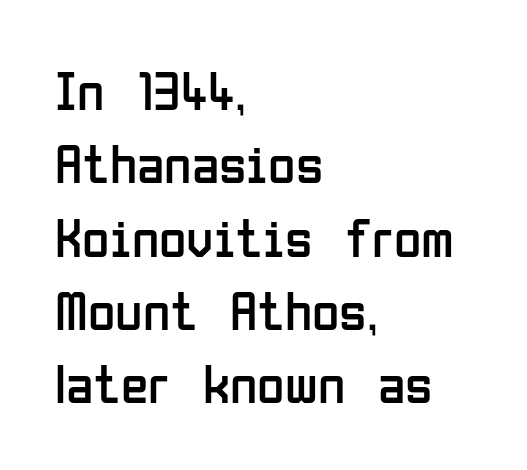
You can tell it's not italic because the verticals are truly vertical. Inter-character spacing is left at the font's built-in metrics. These lines are set flush left with a ragged right edge. Students, observe: this is what conventionally led text looks like. Spacing verdict: proportional, widths tailored to each character.
